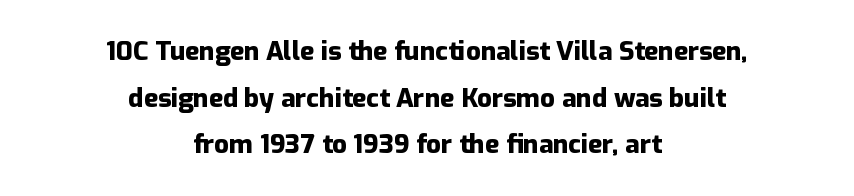
The image shows 26 px bold type, upright; set centered, line spacing 1.79x, normal letter spacing, not underlined.
